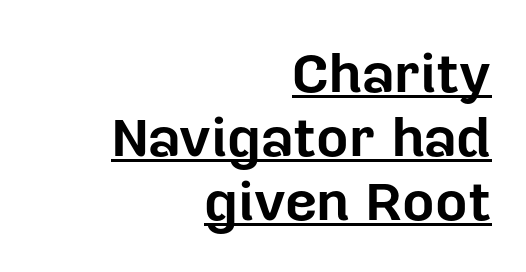
{"serif": "no", "italic": "no", "bold": "yes", "weight": "bold", "width": "normal", "stroke_contrast": "low", "x_height": "medium", "monospaced": "no", "underline": "yes", "align": "right", "line_spacing": "tight", "line_spacing_ratio": 1.14, "letter_spacing": "normal", "letter_spacing_em": 0.0, "glyph_px": 56}
